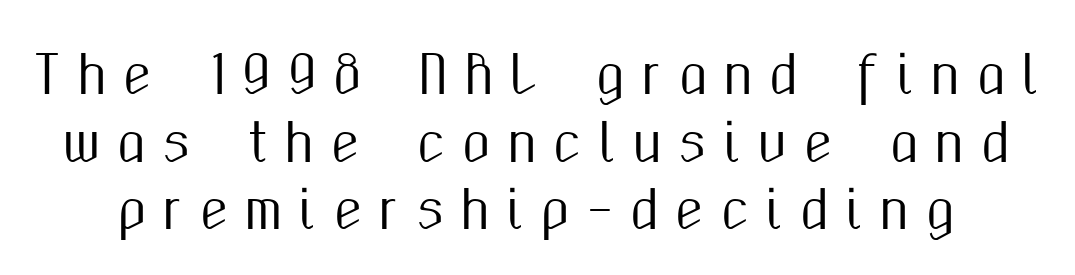
{"serif": "no", "italic": "no", "width": "condensed", "stroke_contrast": "medium", "x_height": "medium", "monospaced": "no", "underline": "no", "line_spacing": "normal", "line_spacing_ratio": 1.3, "letter_spacing": "wide", "letter_spacing_em": 0.31, "glyph_px": 52}
